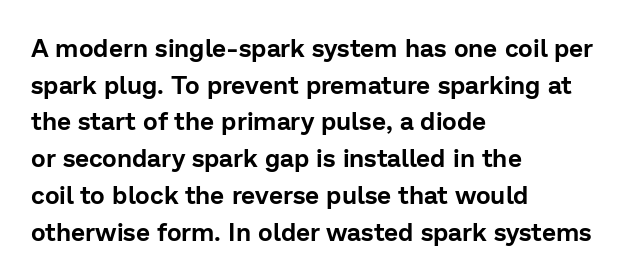
{"italic": "no", "underline": "no", "align": "left", "line_spacing": "normal", "line_spacing_ratio": 1.47, "letter_spacing": "normal", "letter_spacing_em": 0.0, "glyph_px": 25}
